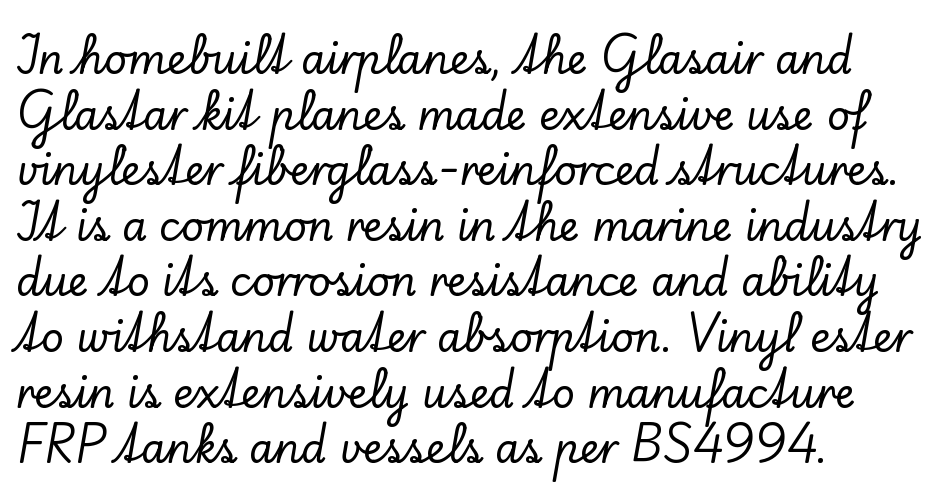
{"serif": "yes", "width": "normal", "stroke_contrast": "low", "x_height": "small", "monospaced": "no", "underline": "no", "align": "left", "line_spacing": "normal", "line_spacing_ratio": 1.39, "letter_spacing": "normal", "letter_spacing_em": 0.0, "glyph_px": 40}
